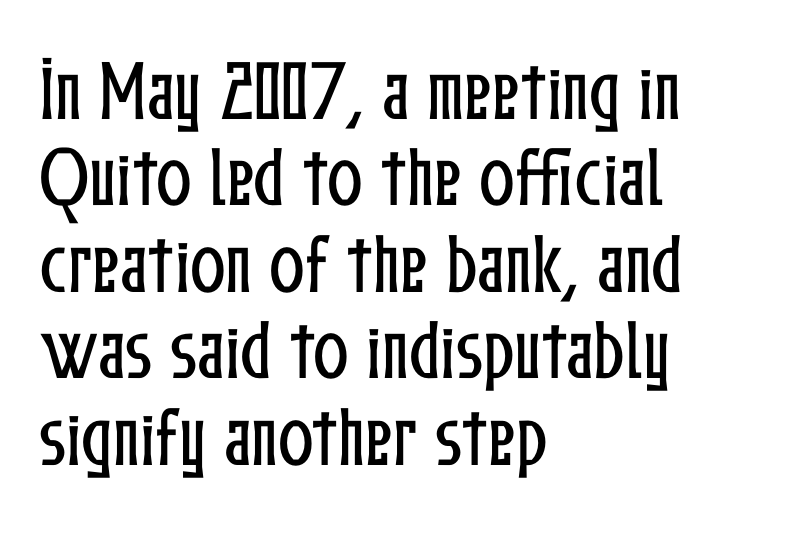
Honestly, the letter spacing is just normal — you wouldn't notice it. Ordinary non-slanted type is in use. Interline gaps are of average width in this sample. The specimen omits any rule beneath the text block's lines. Proportional: the letters do not fall into vertical columns. These lines stack with their left ends in a neat column.
